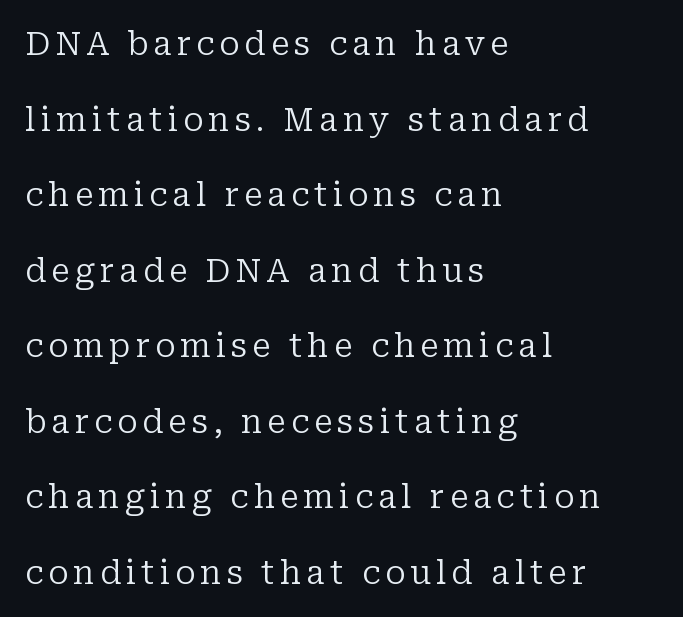
Quick note: underline off. All the whitespace from short lines collects on the right. Quick note: not italic, upright. What's the leading like? Stretched, with rows far apart. I'd call this a serif setting — the letters wear small feet. Is this a heavy cut? Hardly; it is regular or lighter.
